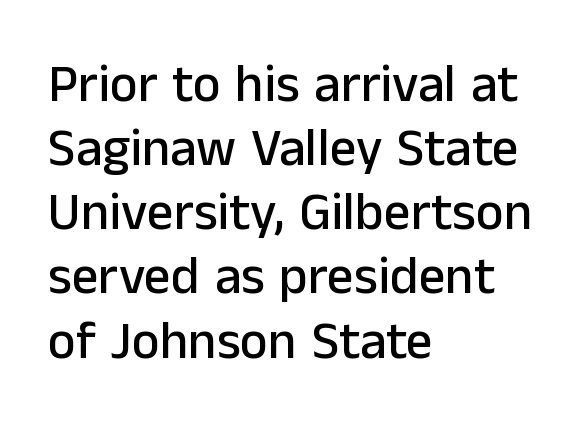
The image shows 53 px sans-serif type, upright; set left-aligned, line spacing 1.21x, normal letter spacing, not underlined; low stroke contrast and a medium x-height.
